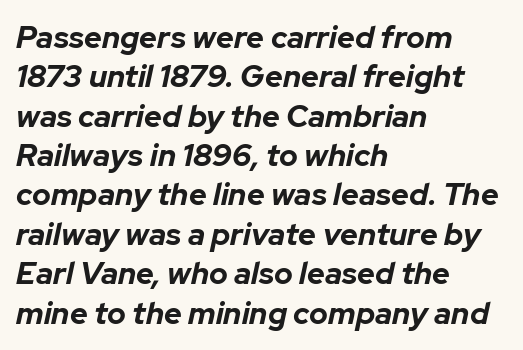
The image shows 31 px bold type, italic (leaning right); set left-aligned, normal line spacing (1.27x), normal letter spacing, not underlined; low stroke contrast and a medium x-height.
